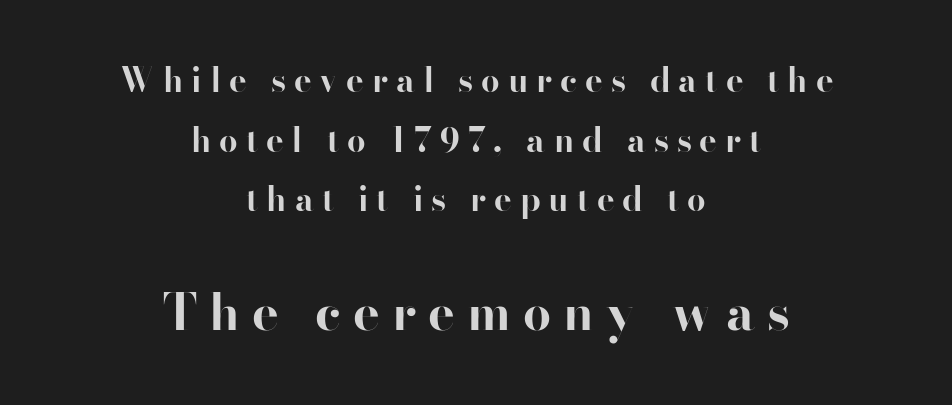
{"serif": "no", "italic": "no", "bold": "yes", "weight": "bold", "width": "normal", "stroke_contrast": "high", "x_height": "small", "monospaced": "no", "underline": "no", "align": "center", "line_spacing_ratio": 1.81, "letter_spacing": "wide", "letter_spacing_em": 0.24, "larger_block": "second", "size_ratio": 1.52, "glyph_px": 50}
